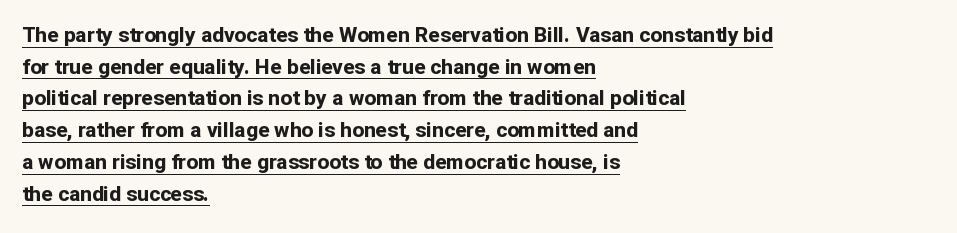
The image shows 21 px bold type, upright; set left-aligned, normal line spacing (1.51x), normal letter spacing, underlined.
